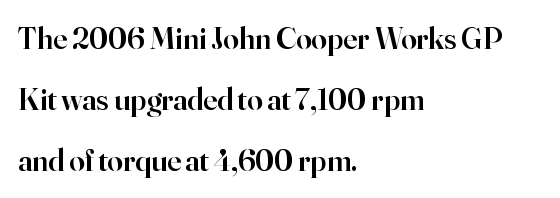
{"serif": "yes", "italic": "no", "bold": "semi", "weight": "semibold", "width": "normal", "stroke_contrast": "high", "x_height": "small", "monospaced": "no", "underline": "no", "align": "left", "line_spacing": "loose", "line_spacing_ratio": 1.97, "letter_spacing": "normal", "letter_spacing_em": 0.0, "glyph_px": 31}
